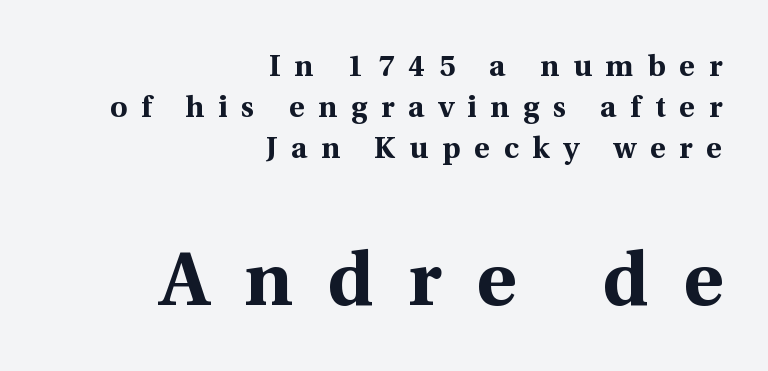
{"serif": "yes", "italic": "no", "bold": "yes", "weight": "bold", "width": "normal", "x_height": "medium", "monospaced": "no", "underline": "no", "align": "right", "line_spacing": "normal", "line_spacing_ratio": 1.37, "letter_spacing": "wide", "letter_spacing_em": 0.46, "larger_block": "second", "size_ratio": 2.53, "glyph_px": 76}
